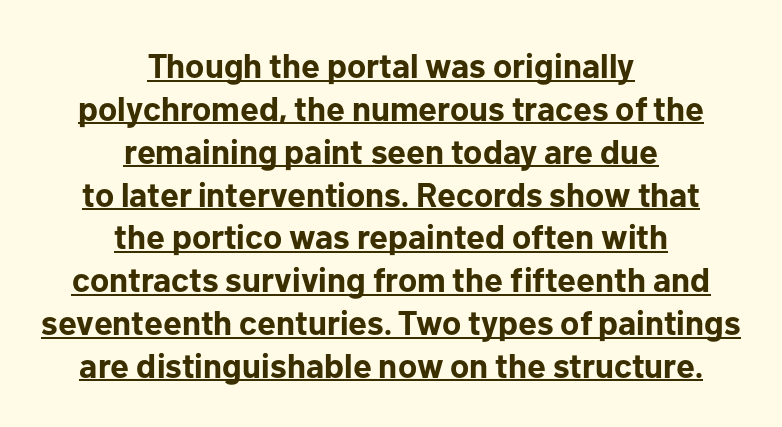
Centered paragraph, ragged on both sides. Does the lettering tilt? It doesn't — this is upright. Between one letter and the next there's only the usual sliver of space. Each letter keeps its own natural width here, so spacing adapts to shape. Plenty of ink on the page — the face is bold. Has an underline been added? It has.
